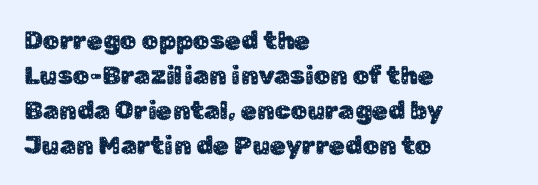
The letters stand straight up with perfectly vertical stems. Anything drawn beneath the words? Only blank space. Vertical spacing — default. Short note: letters normally spaced. Leftover space on each line is placed entirely after the last word.
